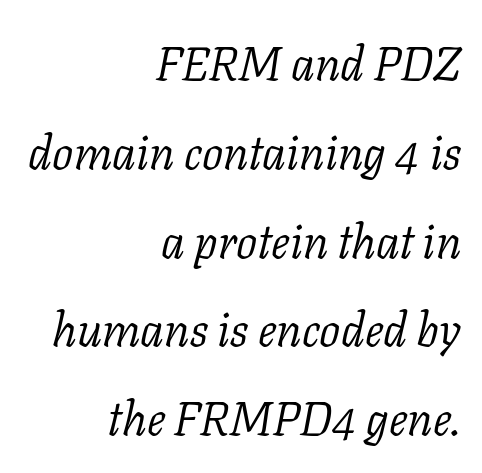
{"serif": "yes", "italic": "yes", "lean": "right", "slant_degrees": 11, "bold": "no", "weight": "light", "width": "normal", "stroke_contrast": "low", "x_height": "medium", "monospaced": "no", "underline": "no", "align": "right", "line_spacing_ratio": 1.89, "letter_spacing": "normal", "letter_spacing_em": 0.0, "glyph_px": 47}
